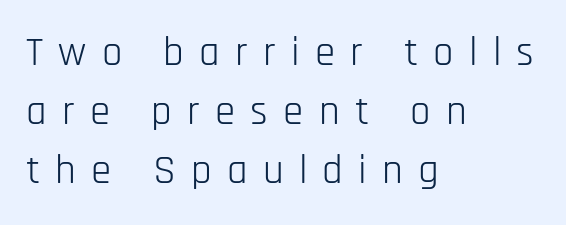
{"serif": "no", "italic": "no", "bold": "no", "weight": "light", "width": "condensed", "stroke_contrast": "low", "x_height": "large", "monospaced": "no", "underline": "no", "align": "left", "line_spacing": "normal", "line_spacing_ratio": 1.44, "letter_spacing": "wide", "letter_spacing_em": 0.37, "glyph_px": 41}
